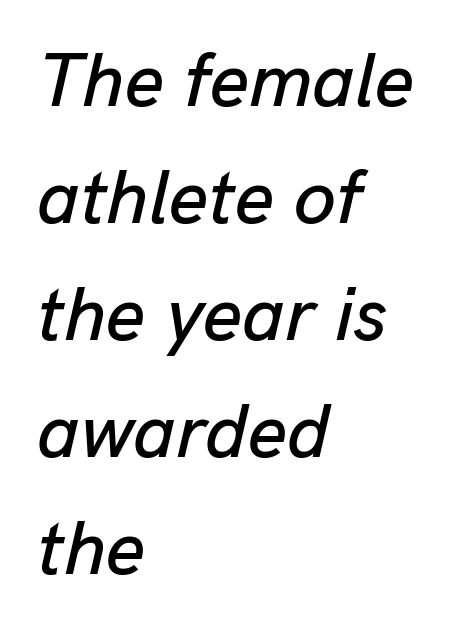
This rendering leaves character spacing at its baseline value. The strip under each line holds only bare page. Interline gaps are of average width in this sample. The text carries the slant typical of an italic or oblique font. Note the varied advance widths — an 'i' is clearly narrower than an 'm'. Horizontal alignment here is leftward, the default for most running prose.
